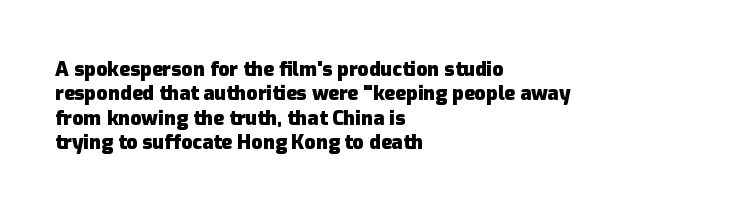
In terms of weight, the rendering is a true, heavy bold. In CSS terms this would be text-align: left. This rendering leaves character spacing at its baseline value. Honestly, there is no underline to notice here at all. The typography opts for an upright posture over an oblique one.
